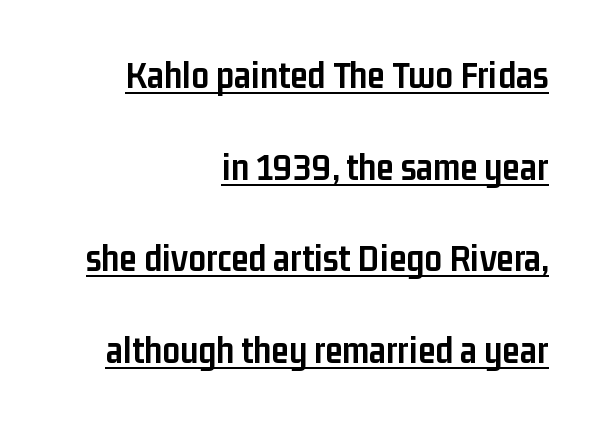
The image shows 39 px semibold, condensed sans-serif type, upright; set right-aligned, loose line spacing (2.35x), normal letter spacing, underlined; low stroke contrast and a medium x-height.
